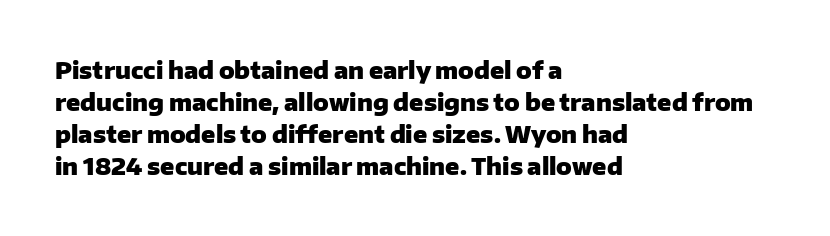
Compared with typical paragraphs, the rows here are spaced about the same. In terms of posture, this sample is upright. You'd pick this weight for a headline — it's a proper bold. Typeset ragged right — the left edge is the straight one.
